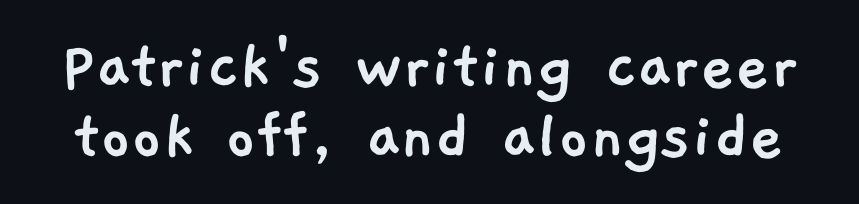
Q: Is the typeface a serif or a sans-serif typeface? A: Sans-serif.
Q: Is the text underlined? A: No.
Q: Is the spacing between letters normal or unusually wide? A: Normal.
Q: Is the spacing between lines tight, normal or loose? A: Tight.
Q: Width (condensed, normal, or wide)? A: Normal.
Q: Stroke contrast? A: Low.
Q: x-height? A: Medium.
Q: Monospaced? A: No.
